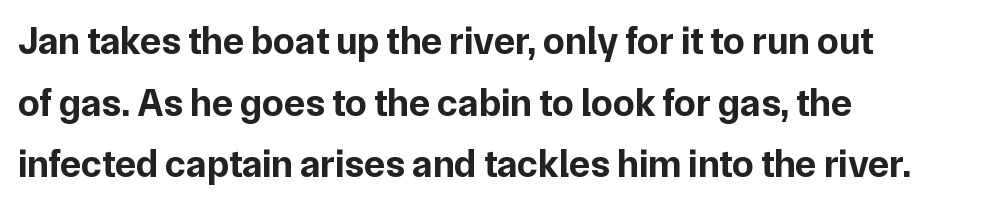
{"serif": "no", "italic": "no", "bold": "yes", "weight": "bold", "width": "normal", "stroke_contrast": "low", "x_height": "medium", "monospaced": "no", "underline": "no", "align": "left", "line_spacing": "normal", "line_spacing_ratio": 1.58, "letter_spacing": "normal", "letter_spacing_em": 0.0, "glyph_px": 39}
